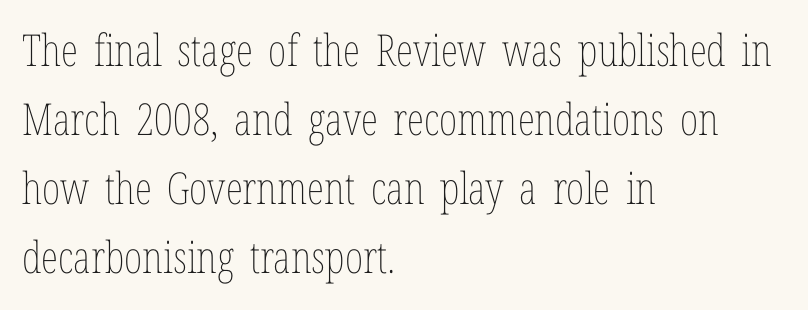
{"italic": "no", "bold": "no", "weight": "thin", "width": "condensed", "stroke_contrast": "low", "x_height": "medium", "monospaced": "no", "underline": "no", "align": "left", "line_spacing": "normal", "line_spacing_ratio": 1.57, "letter_spacing": "normal", "letter_spacing_em": 0.0, "glyph_px": 44}
